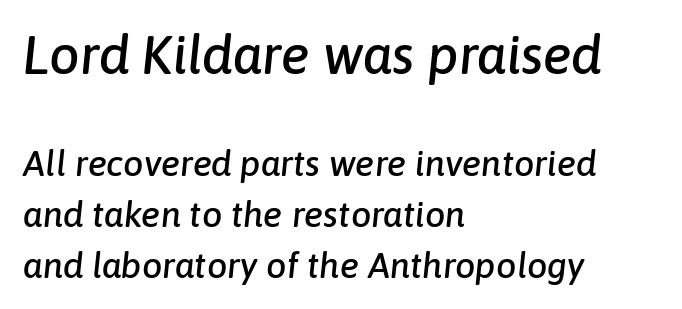
Q: Is the text italic (slanted)? A: Yes, it leans right by about 6 degrees.
Q: Is the text underlined? A: No.
Q: How is the paragraph aligned? A: Left-aligned.
Q: Is the spacing between letters normal or unusually wide? A: Normal.
Q: Is the spacing between lines tight, normal or loose? A: Normal.
Q: Which block of text is set in a larger size, the first (top) or the second (bottom)? A: The first (top) one.
Q: Width (condensed, normal, or wide)? A: Normal.
Q: Stroke contrast? A: Low.
Q: x-height? A: Medium.
Q: Monospaced? A: No.
